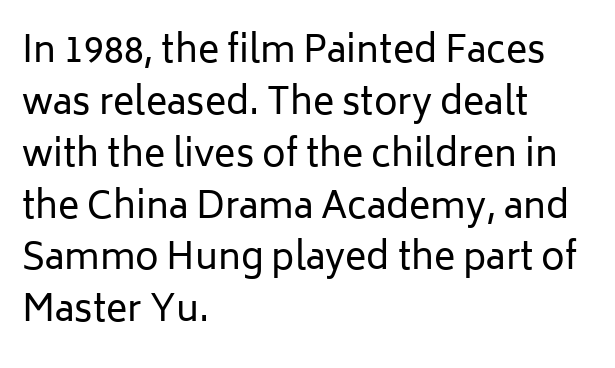
Just letters on the line, the space beneath them empty. Teacher's note: observe the even left margin — that is flush-left alignment. The line texture is even and compact thanks to regular tracking. This block has exactly the height ordinary leading produces. Is the type heavy? It reads as light-to-regular instead. The font's upright variant was chosen for this text.
